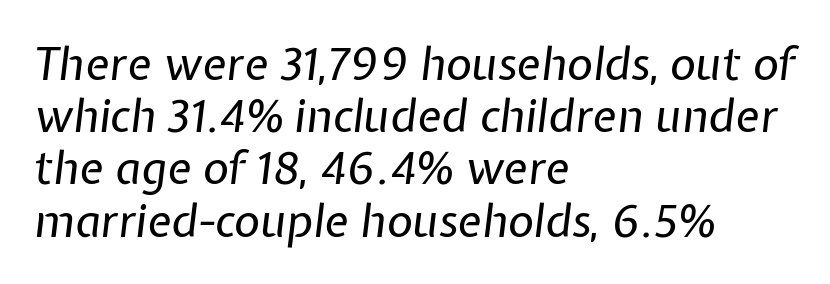
The glyphs look as if they've been sheared to an angle. Descender tails drop into unmarked territory. Horizontal alignment here is leftward, the default for most running prose. The passage shown is not bold in any degree. Note the varied advance widths — an 'i' is clearly narrower than an 'm'. Spacing between characters is what you'd get straight out of the box.
